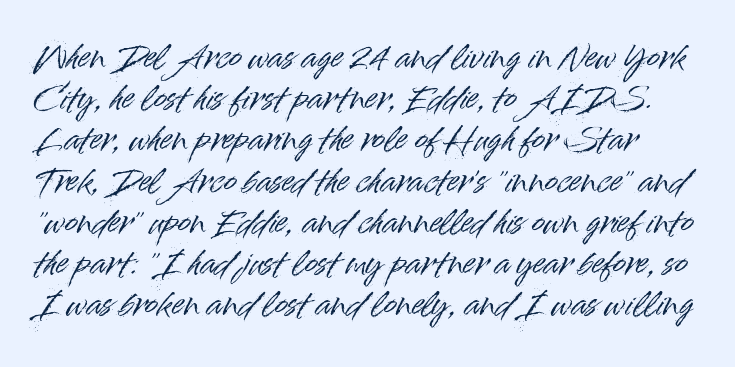
Standard letterfit; no display-style spreading of the glyphs. Does the leading feel generous? No, just average. I'd call this a sans setting — the letters go barefoot.
